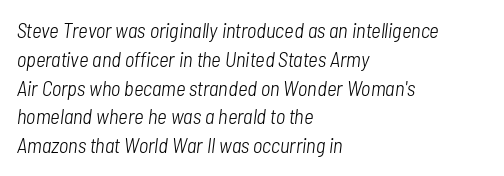
Q: Is the text bold? A: No.
Q: Is the text italic (slanted)? A: Yes, it leans right by about 7 degrees.
Q: Is the text underlined? A: No.
Q: How is the paragraph aligned? A: Left-aligned.
Q: Is the spacing between letters normal or unusually wide? A: Normal.
Q: Is the spacing between lines tight, normal or loose? A: Normal.
